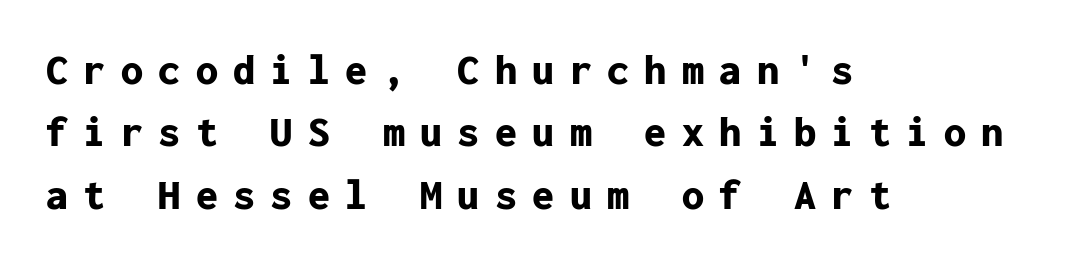
Q: Is the text bold? A: Yes.
Q: Is the text italic (slanted)? A: No, it is upright.
Q: Is the typeface a serif or a sans-serif typeface? A: Sans-serif.
Q: Is the text underlined? A: No.
Q: How is the paragraph aligned? A: Left-aligned.
Q: Is the spacing between letters normal or unusually wide? A: Unusually wide.
Q: Is the spacing between lines tight, normal or loose? A: Normal.
Q: Width (condensed, normal, or wide)? A: Normal.
Q: Stroke contrast? A: Low.
Q: x-height? A: Medium.
Q: Monospaced? A: Yes.
